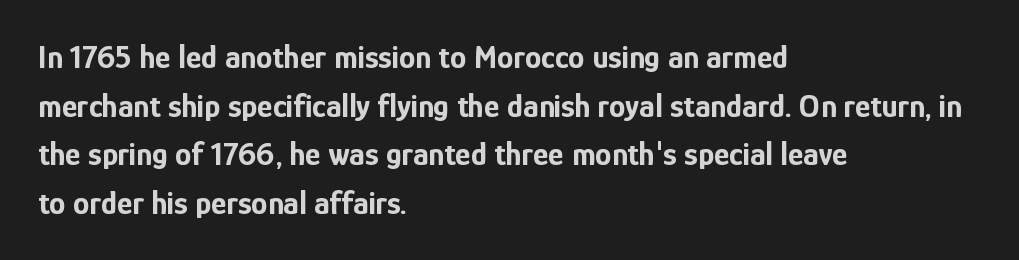
Q: Is the text bold? A: Yes.
Q: Is the text italic (slanted)? A: No, it is upright.
Q: Is the typeface a serif or a sans-serif typeface? A: Sans-serif.
Q: Is the text underlined? A: No.
Q: How is the paragraph aligned? A: Left-aligned.
Q: Is the spacing between letters normal or unusually wide? A: Normal.
Q: Is the spacing between lines tight, normal or loose? A: Normal.
Q: Width (condensed, normal, or wide)? A: Condensed.
Q: Stroke contrast? A: Low.
Q: x-height? A: Medium.
Q: Monospaced? A: No.
